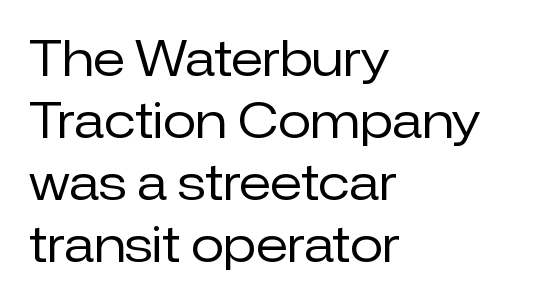
{"serif": "no", "italic": "no", "bold": "no", "weight": "regular", "width": "normal", "stroke_contrast": "low", "x_height": "medium", "monospaced": "no", "underline": "no", "align": "left", "line_spacing": "normal", "line_spacing_ratio": 1.29, "letter_spacing": "normal", "letter_spacing_em": 0.0, "glyph_px": 48}
